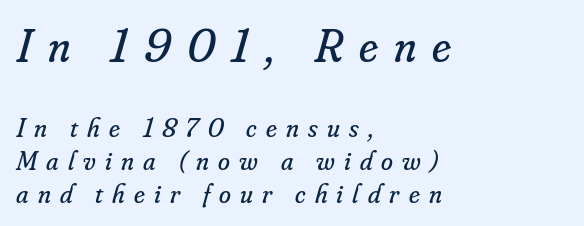
Q: Is the text bold? A: No.
Q: Is the text italic (slanted)? A: Yes, it leans right by about 16 degrees.
Q: Is the typeface a serif or a sans-serif typeface? A: Serif.
Q: Is the text underlined? A: No.
Q: How is the paragraph aligned? A: Left-aligned.
Q: Is the spacing between letters normal or unusually wide? A: Unusually wide.
Q: Which block of text is set in a larger size, the first (top) or the second (bottom)? A: The first (top) one.
Q: Width (condensed, normal, or wide)? A: Normal.
Q: Stroke contrast? A: Low.
Q: x-height? A: Small.
Q: Monospaced? A: No.
